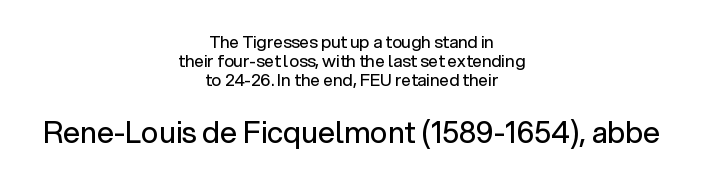
The image shows 30 px regular-weight sans-serif type, upright; set centered, tight line spacing (1.12x), normal letter spacing, not underlined; the second (bottom) block is 1.76x larger; low stroke contrast and a medium x-height.
